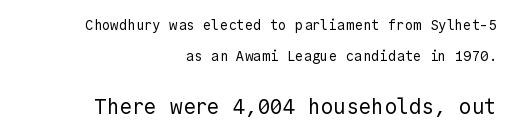
Q: Is the text bold? A: No.
Q: Is the text italic (slanted)? A: No, it is upright.
Q: Is the text underlined? A: No.
Q: How is the paragraph aligned? A: Right-aligned.
Q: Is the spacing between letters normal or unusually wide? A: Normal.
Q: Is the spacing between lines tight, normal or loose? A: Loose.
Q: Which block of text is set in a larger size, the first (top) or the second (bottom)? A: The second (bottom) one.
